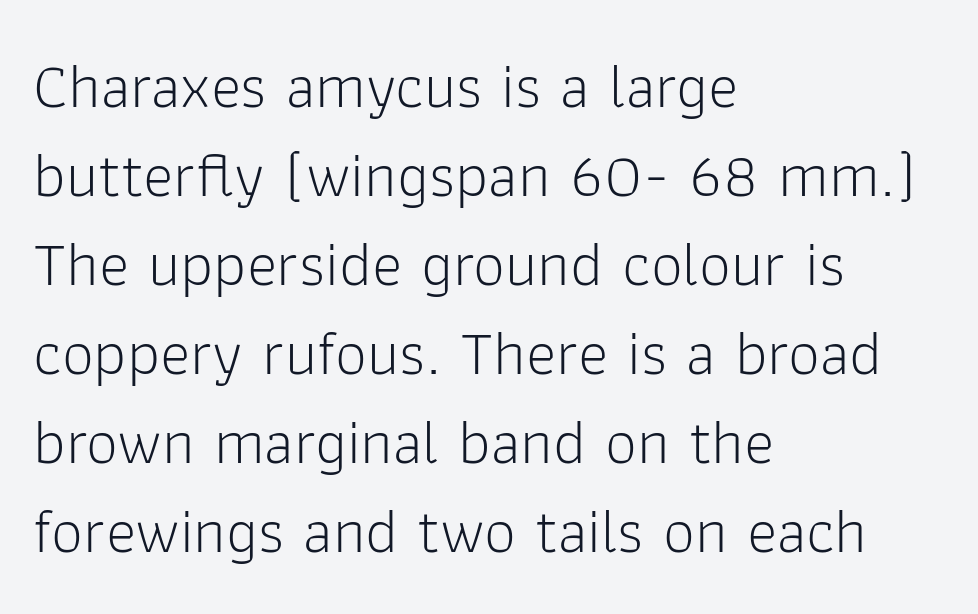
Q: Is the text bold? A: No.
Q: Is the text italic (slanted)? A: No, it is upright.
Q: Is the typeface a serif or a sans-serif typeface? A: Sans-serif.
Q: Is the text underlined? A: No.
Q: How is the paragraph aligned? A: Left-aligned.
Q: Is the spacing between letters normal or unusually wide? A: Normal.
Q: Is the spacing between lines tight, normal or loose? A: Normal.
Q: Width (condensed, normal, or wide)? A: Normal.
Q: Stroke contrast? A: Low.
Q: x-height? A: Medium.
Q: Monospaced? A: No.
